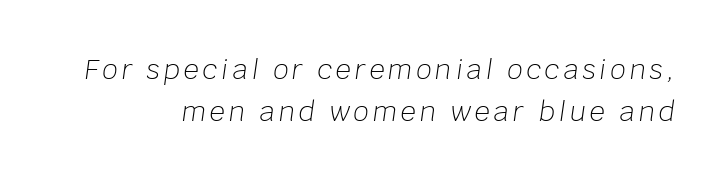
Q: Is the text bold? A: No.
Q: Is the text italic (slanted)? A: Yes, it leans right by about 8 degrees.
Q: Is the text underlined? A: No.
Q: Is the spacing between lines tight, normal or loose? A: Normal.
